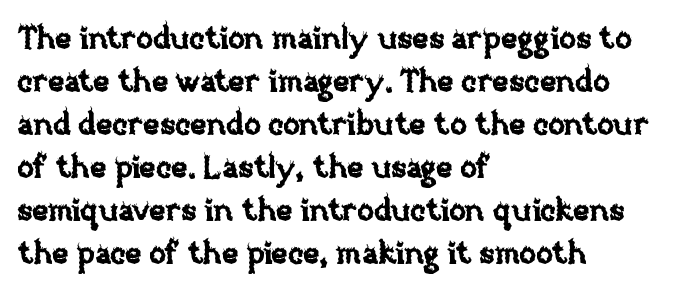
Q: Is the text italic (slanted)? A: No, it is upright.
Q: Is the text underlined? A: No.
Q: How is the paragraph aligned? A: Left-aligned.
Q: Is the spacing between letters normal or unusually wide? A: Normal.
Q: Is the spacing between lines tight, normal or loose? A: Normal.
Q: Width (condensed, normal, or wide)? A: Normal.
Q: Stroke contrast? A: Low.
Q: x-height? A: Large.
Q: Monospaced? A: No.
